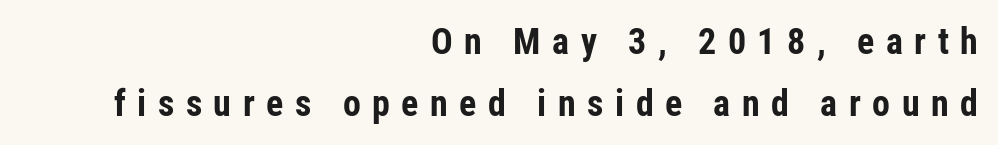
The image shows 36 px bold, condensed sans-serif type, upright; set right-aligned, line spacing 1.72x, unusually wide letter spacing (+0.32 em), not underlined; low stroke contrast and a medium x-height.
